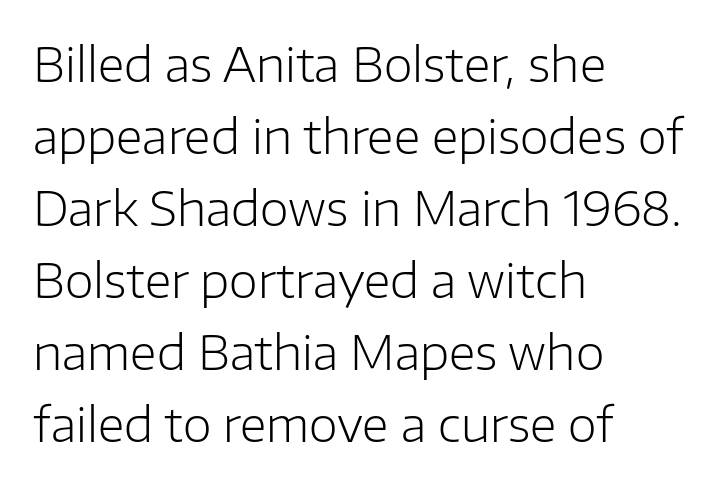
Q: Is the text bold? A: No.
Q: Is the text italic (slanted)? A: No, it is upright.
Q: Is the typeface a serif or a sans-serif typeface? A: Sans-serif.
Q: Is the text underlined? A: No.
Q: How is the paragraph aligned? A: Left-aligned.
Q: Is the spacing between letters normal or unusually wide? A: Normal.
Q: Is the spacing between lines tight, normal or loose? A: Normal.
Q: Width (condensed, normal, or wide)? A: Normal.
Q: Stroke contrast? A: Low.
Q: x-height? A: Medium.
Q: Monospaced? A: No.
